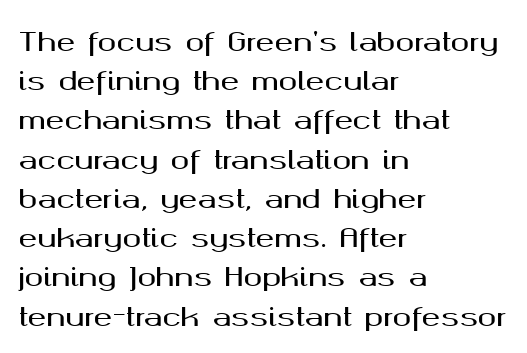
The foot of each line stays bare and open. Upright lettering throughout. Characters follow at the spacing the type designer built in. Line spacing here is normal.
